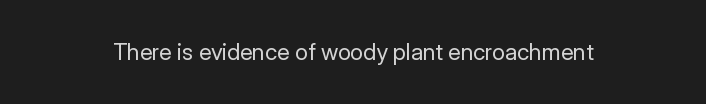
The type is set solid horizontally, with unmodified tracking. Words float on clear page, feet unadorned. A quiet, ordinary-to-light weight characterises the typeface. The type sits square on the baseline with zero lean.
